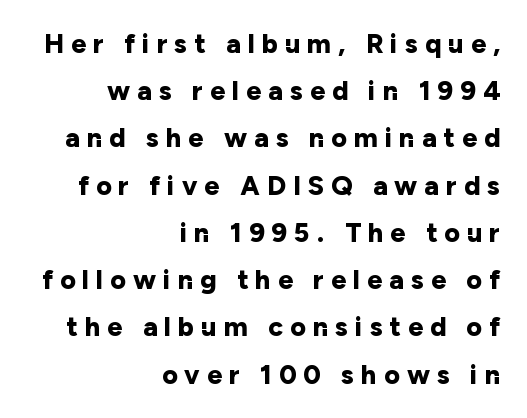
Q: Is the text bold? A: Yes.
Q: Is the text italic (slanted)? A: No, it is upright.
Q: Is the text underlined? A: No.
Q: How is the paragraph aligned? A: Right-aligned.
Q: Is the spacing between letters normal or unusually wide? A: Unusually wide.
